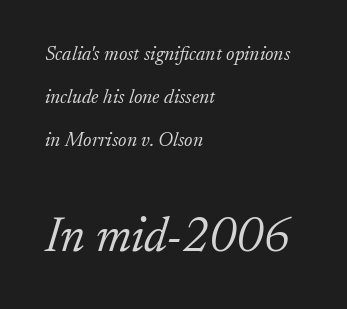
Q: Is the text bold? A: No.
Q: Is the text italic (slanted)? A: Yes, it leans right by about 17 degrees.
Q: Is the typeface a serif or a sans-serif typeface? A: Serif.
Q: Is the text underlined? A: No.
Q: How is the paragraph aligned? A: Left-aligned.
Q: Is the spacing between letters normal or unusually wide? A: Normal.
Q: Is the spacing between lines tight, normal or loose? A: Loose.
Q: Which block of text is set in a larger size, the first (top) or the second (bottom)? A: The second (bottom) one.
Q: Width (condensed, normal, or wide)? A: Normal.
Q: Stroke contrast? A: Low.
Q: x-height? A: Small.
Q: Monospaced? A: No.
